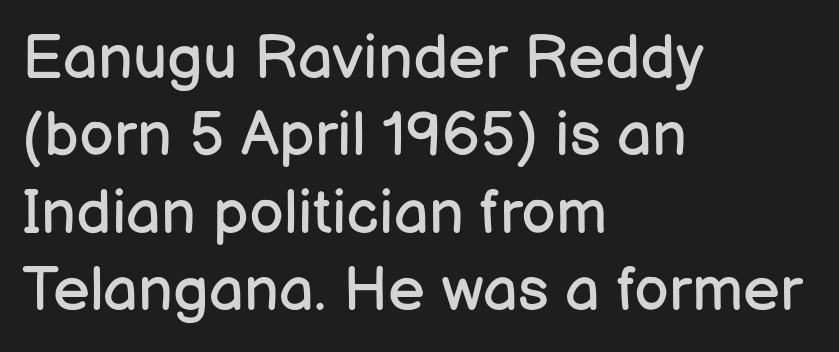
The image shows 62 px regular-weight sans-serif type, upright; set left-aligned, normal line spacing (1.25x), normal letter spacing, not underlined; low stroke contrast and a medium x-height.
